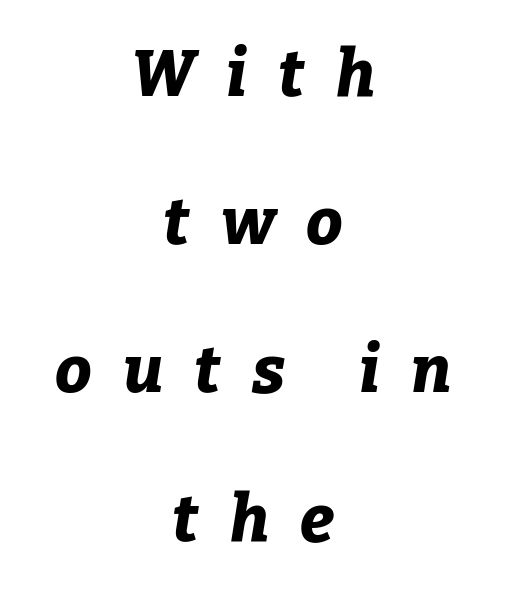
Is the letter spacing exaggerated? Yes — the characters are pushed far apart. The sample has been set heavy, in full bold. The gap between lines stays unmarked. Looking at the ascenders, they clearly lean. Each line is balanced around a shared central axis. Here the designer chose a conventional face with non-uniform glyph widths.
